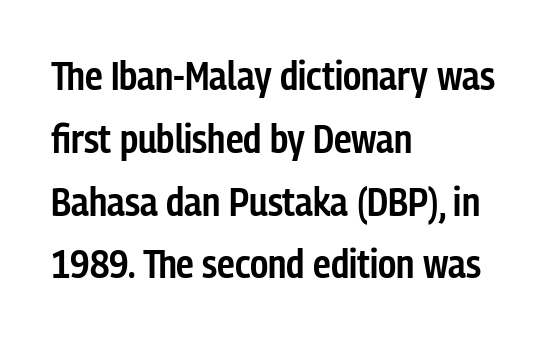
Unlike a traditional serif, this face leaves its strokes unadorned. The letters advance in unequal steps, a hallmark of proportional type. Underline: absent. Is there any slant? The stems are plumb.
